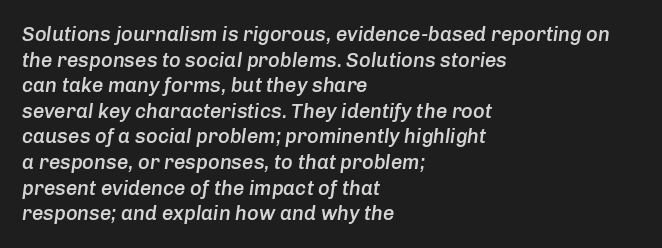
{"italic": "yes", "lean": "right", "slant_degrees": 8, "bold": "semi", "underline": "no", "align": "left", "line_spacing": "normal", "line_spacing_ratio": 1.28, "letter_spacing": "normal", "letter_spacing_em": 0.0, "glyph_px": 20}
